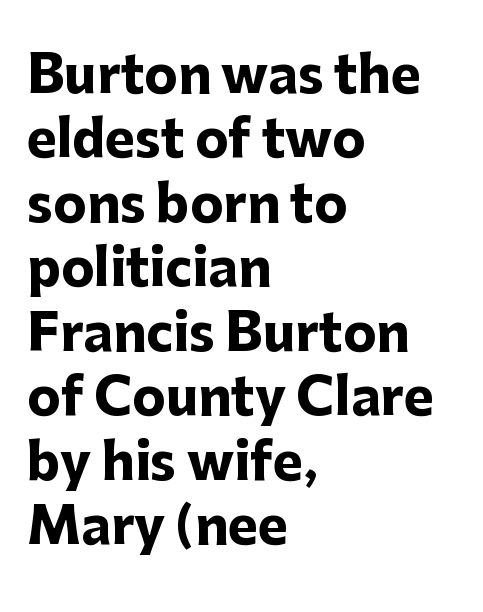
The line texture is even and compact thanks to regular tracking. Has an underline been added? It has not. Vertically, the passage feels balanced, rows spaced as you'd expect. These lines were composed using upright roman letters. Is this a fixed-width face? No — the glyphs have proportional, varying widths. The letters carry no serifs — their stems end cleanly without finishing strokes.
